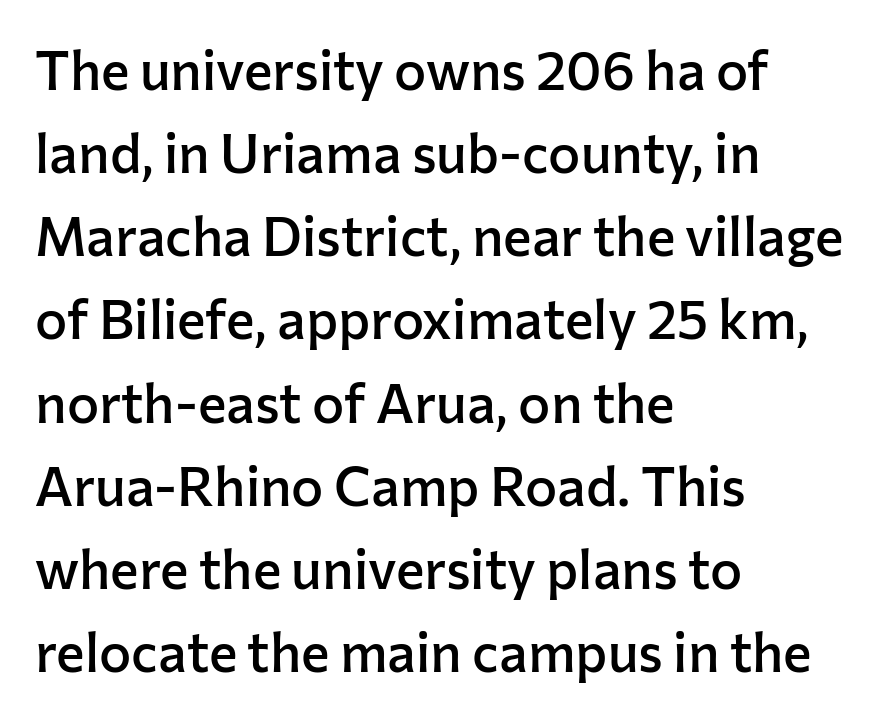
The image shows 54 px semibold sans-serif type, upright; set left-aligned, normal line spacing (1.54x), normal letter spacing, not underlined; low stroke contrast and a medium x-height.
